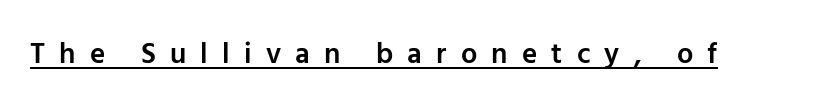
How are the letters spaced? Widely, with obvious added tracking. These lines are rendered in a variable-pitch font. This is the in-between weight designers call semibold or demi. Ascenders rise straight up at ninety degrees. These characters rest on top of a visible drawn line. The type family on display is of the sans-serif kind.
